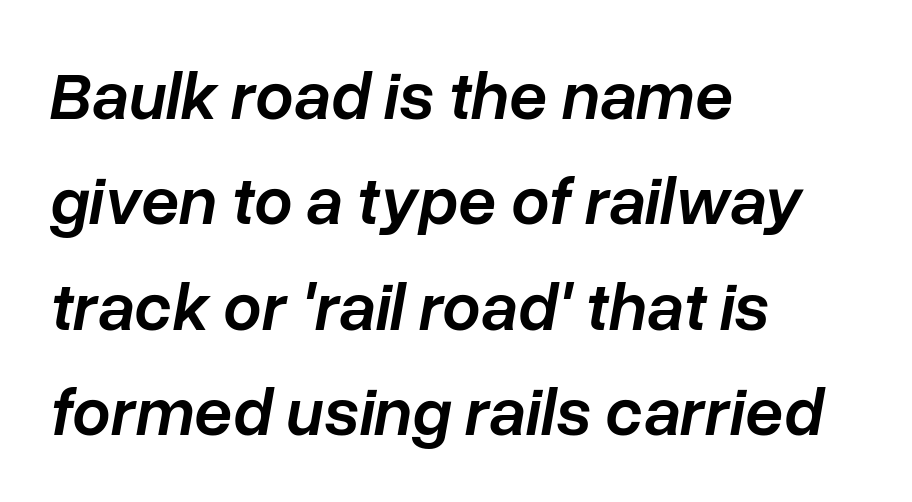
{"italic": "yes", "lean": "right", "slant_degrees": 10, "bold": "semi", "weight": "semibold", "width": "normal", "stroke_contrast": "low", "x_height": "medium", "monospaced": "no", "underline": "no", "align": "left", "line_spacing": "normal", "line_spacing_ratio": 1.55, "letter_spacing": "normal", "letter_spacing_em": 0.0, "glyph_px": 68}
